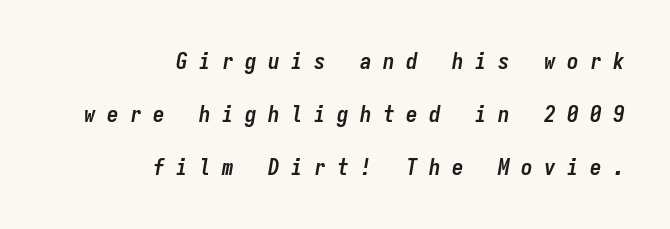
{"italic": "yes", "lean": "right", "slant_degrees": 9, "bold": "yes", "underline": "no", "align": "right", "line_spacing": "loose", "line_spacing_ratio": 2.31, "letter_spacing": "wide", "letter_spacing_em": 0.5, "glyph_px": 23}
